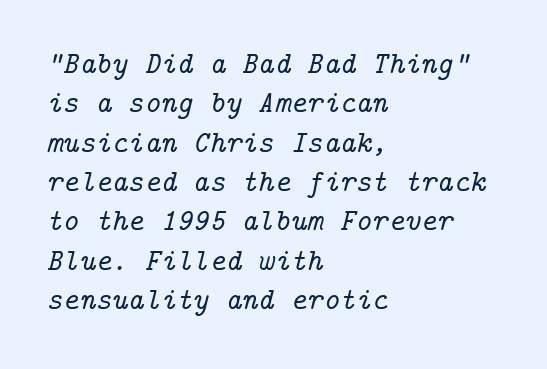
{"serif": "yes", "italic": "yes", "lean": "right", "slant_degrees": 14, "width": "normal", "stroke_contrast": "low", "x_height": "medium", "underline": "no", "align": "left", "line_spacing": "normal", "line_spacing_ratio": 1.27, "letter_spacing": "normal", "letter_spacing_em": 0.0, "glyph_px": 31}
